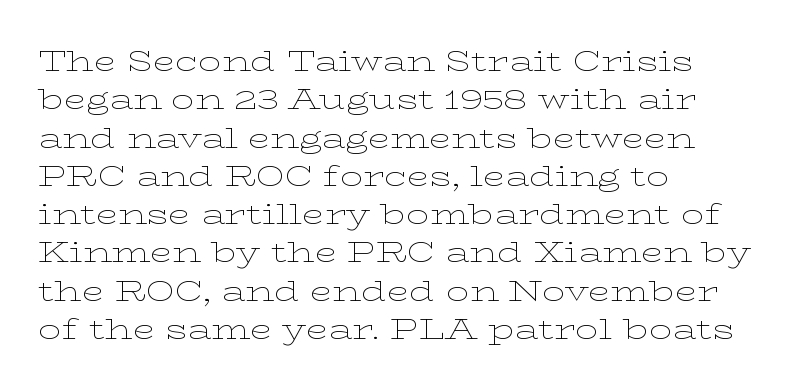
The image shows 29 px thin, wide serif type, upright; set left-aligned, normal line spacing (1.32x), normal letter spacing, not underlined; low stroke contrast and a medium x-height.
